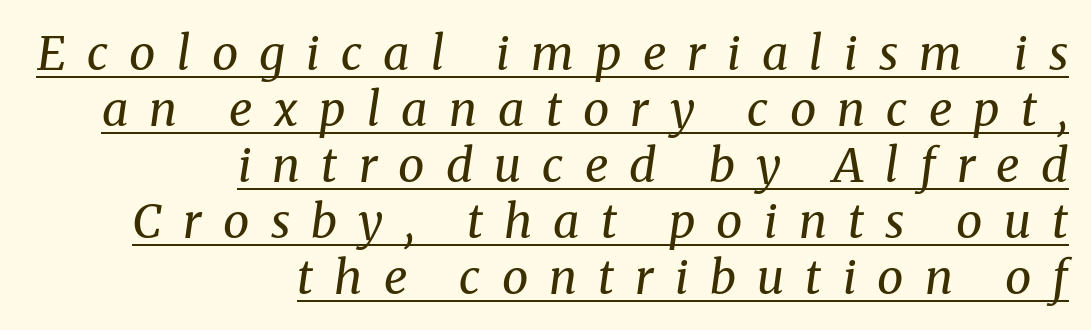
There is plenty of visible air inserted between adjacent glyphs. What kind of face is this? One with serifs. Compared with undecorated copy, this sample adds a rule below the words. Each letter keeps its own natural width here, so spacing adapts to shape. Nothing heavy about these letters — not bold at all. Typeset ragged left — the right edge is the straight one.
